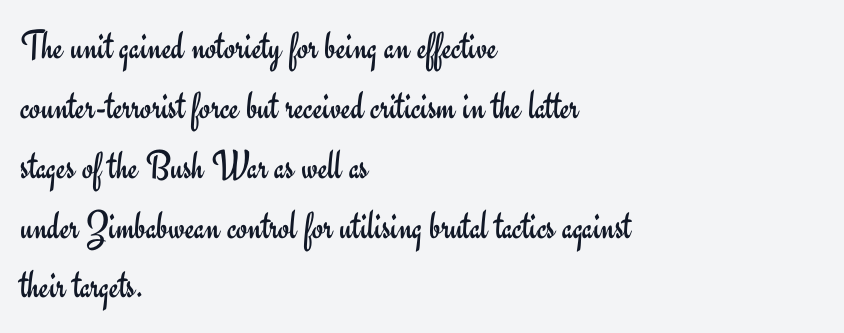
{"serif": "no", "bold": "no", "weight": "regular", "width": "normal", "stroke_contrast": "low", "x_height": "small", "monospaced": "no", "underline": "no", "align": "left", "line_spacing": "normal", "line_spacing_ratio": 1.46, "letter_spacing": "normal", "letter_spacing_em": 0.0, "glyph_px": 41}
